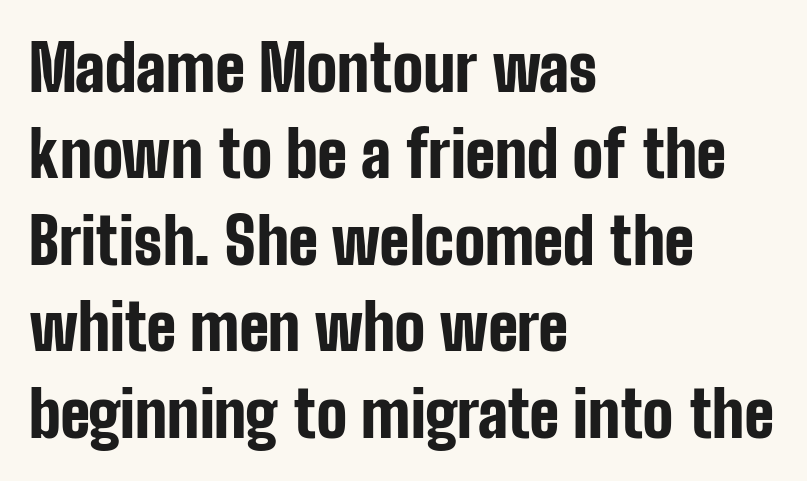
A typesetter would call this proportional, since set widths differ per character. Notice how descenders clear the ascenders below comfortably — that's standard leading. Casual observation: everything's shoved over to the left. The passage shown has conventional tracking throughout. The foot of each line stays bare and open. Every stem runs plumb, perpendicular to the baseline.
